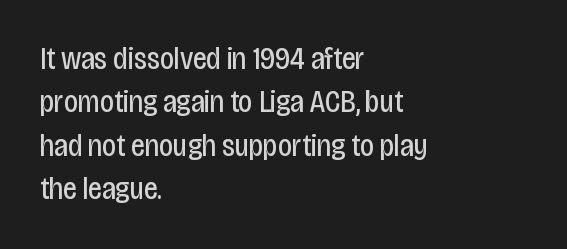
Q: Is the text bold? A: No.
Q: Is the text italic (slanted)? A: No, it is upright.
Q: Is the typeface a serif or a sans-serif typeface? A: Sans-serif.
Q: Is the text underlined? A: No.
Q: How is the paragraph aligned? A: Left-aligned.
Q: Is the spacing between letters normal or unusually wide? A: Normal.
Q: Is the spacing between lines tight, normal or loose? A: Normal.
Q: Width (condensed, normal, or wide)? A: Condensed.
Q: Stroke contrast? A: Low.
Q: x-height? A: Large.
Q: Monospaced? A: No.
